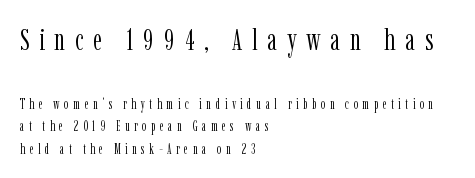
The rendering uses a moderate line-height, typical for paragraphs. Compared with typical body copy, the letter spacing here is much looser. The rendering uses natural spacing where letterforms have individual widths. Nobody drew a line under any word here. Unbolded letterforms with no extra heft.
